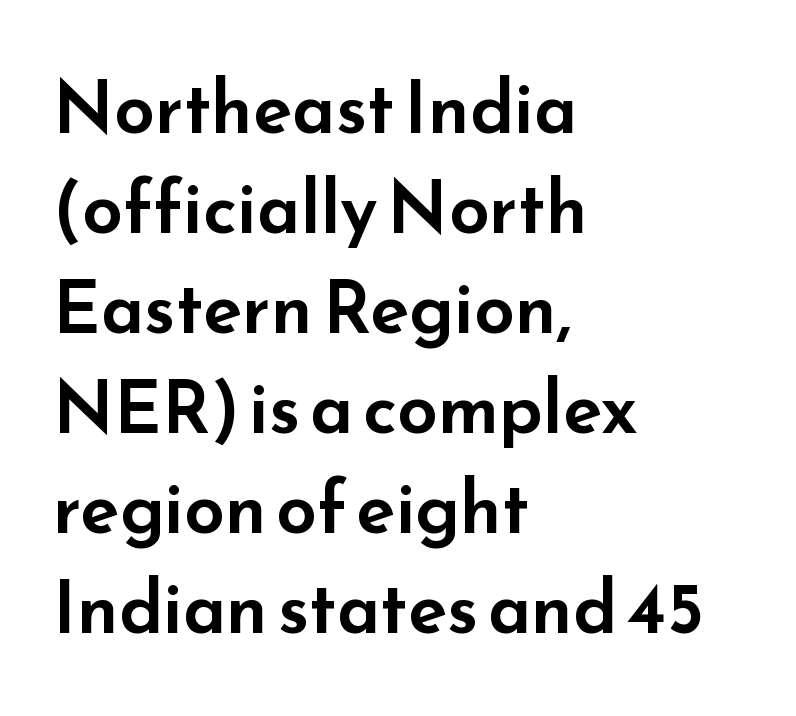
Style check: upright. The block of text has a typical density, with ordinary space between rows. Inter-character spacing is left at the font's built-in metrics. This sample has the flowing, uneven cadence of proportional lettering.
